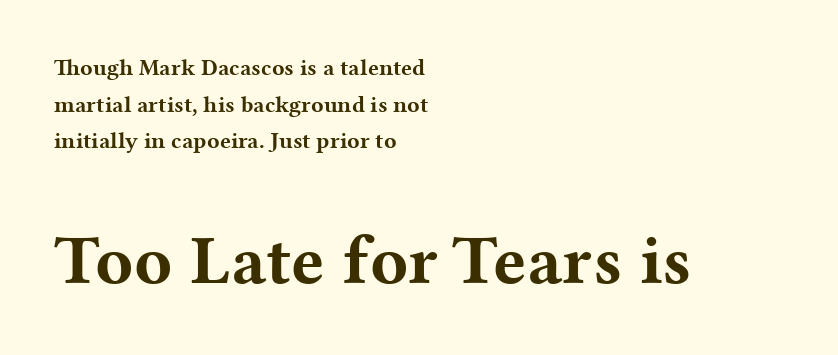
The baseline area is clear. Pretty heavy lettering here — definitely bold. Classification — serif. Varying glyph widths throughout — classic text-font behaviour. Tall strokes in this sample are plumb rather than angled.
